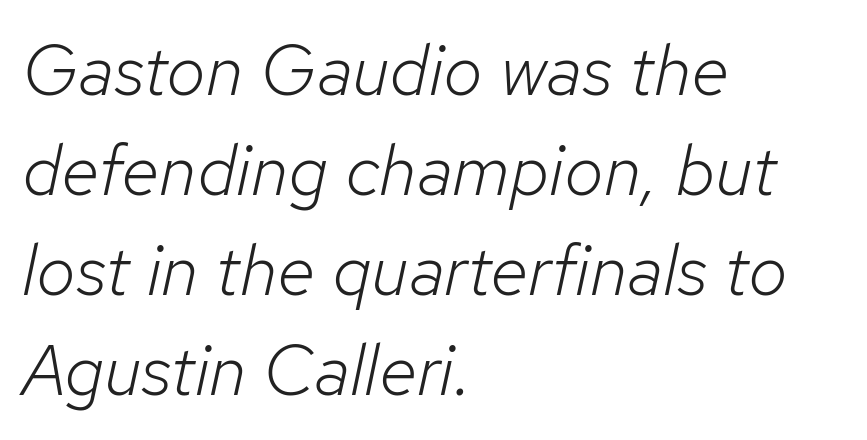
Q: Is the text bold? A: No.
Q: Is the text italic (slanted)? A: Yes, it leans right by about 12 degrees.
Q: Is the text underlined? A: No.
Q: How is the paragraph aligned? A: Left-aligned.
Q: Is the spacing between letters normal or unusually wide? A: Normal.
Q: Is the spacing between lines tight, normal or loose? A: Normal.
Q: Width (condensed, normal, or wide)? A: Normal.
Q: Stroke contrast? A: Low.
Q: x-height? A: Medium.
Q: Monospaced? A: No.
